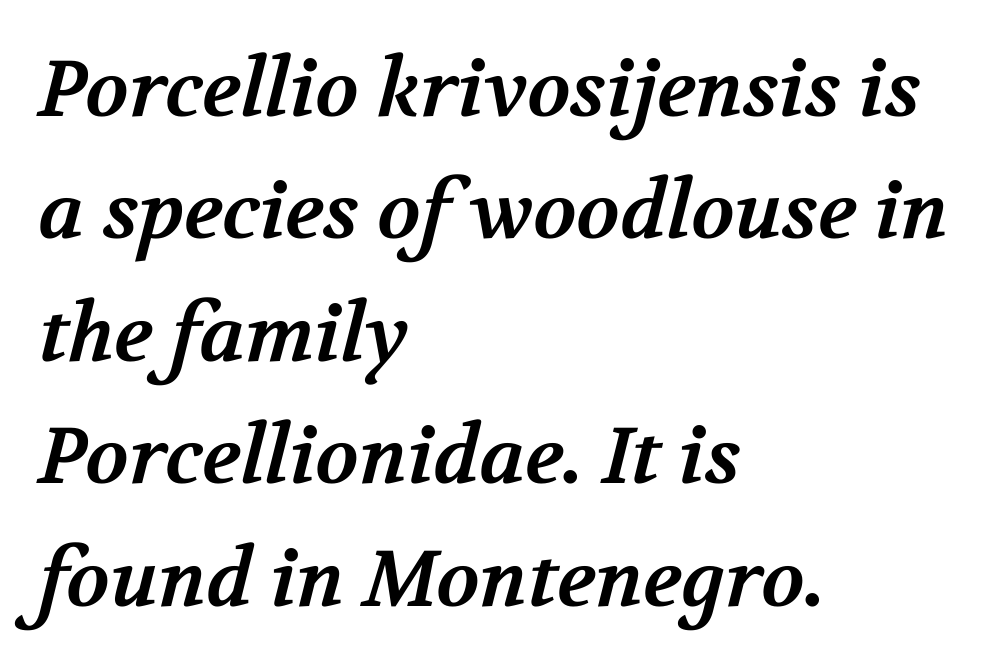
Q: Is the text bold? A: Yes.
Q: Is the typeface a serif or a sans-serif typeface? A: Serif.
Q: Is the text underlined? A: No.
Q: How is the paragraph aligned? A: Left-aligned.
Q: Is the spacing between letters normal or unusually wide? A: Normal.
Q: Is the spacing between lines tight, normal or loose? A: Normal.
Q: Width (condensed, normal, or wide)? A: Normal.
Q: Stroke contrast? A: Medium.
Q: x-height? A: Medium.
Q: Monospaced? A: No.
